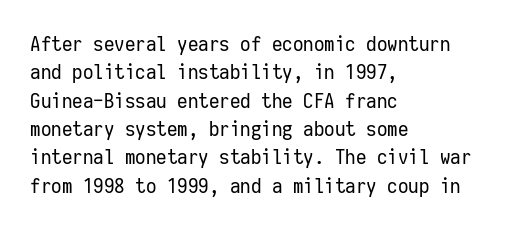
The image shows 21 px text type, upright; set left-aligned, normal line spacing (1.35x), normal letter spacing, not underlined.
